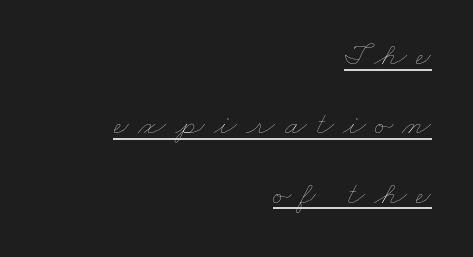
The image shows 33 px thin, wide type; set right-aligned, loose line spacing (2.1x), unusually wide letter spacing (+0.29 em), underlined; low stroke contrast and a small x-height.
